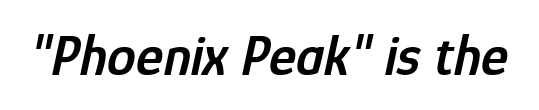
The image shows 58 px semibold, condensed type, italic (leaning right); set normal letter spacing, not underlined; low stroke contrast and a medium x-height.
